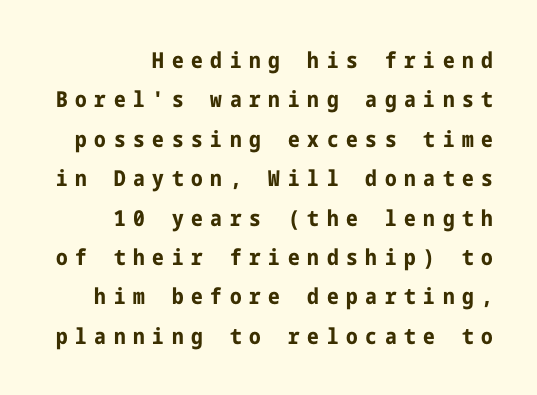
The typography opts for an upright posture over an oblique one. These lines stack with their right ends in a neat column. Rule under the text: the space is simply empty. Notice how thick the strokes are: this is what a full bold looks like. This rendering widens character spacing well past its baseline value.
